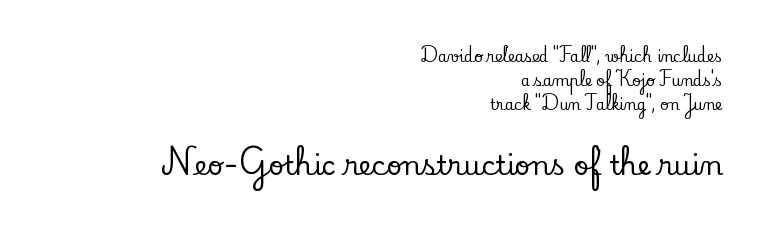
The image shows 27 px text type, upright; set right-aligned, normal line spacing (1.61x), normal letter spacing, not underlined; the second (bottom) block is 1.8x larger.
